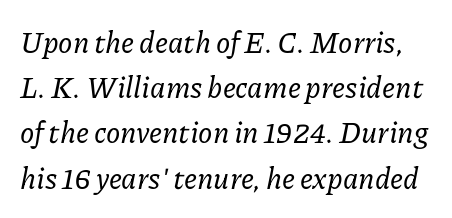
Regarding serifs, this sample has them. Each letter keeps its own natural width here, so spacing adapts to shape. The specimen omits any rule beneath the text block's lines. The rendering uses a moderate line-height, typical for paragraphs. There's an unmistakable incline to the writing here. Honestly, the letter spacing is just normal — you wouldn't notice it.
